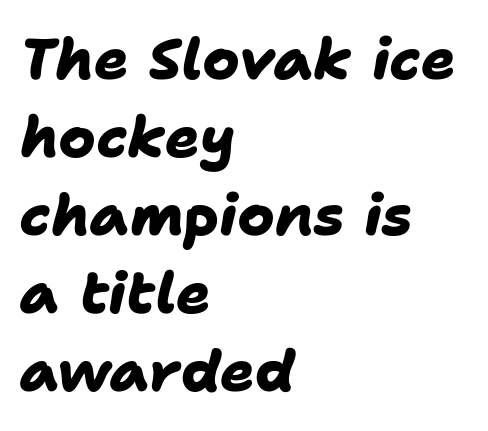
Q: Is the text bold? A: Yes.
Q: Is the typeface a serif or a sans-serif typeface? A: Sans-serif.
Q: Is the text underlined? A: No.
Q: How is the paragraph aligned? A: Left-aligned.
Q: Is the spacing between letters normal or unusually wide? A: Normal.
Q: Is the spacing between lines tight, normal or loose? A: Normal.
Q: Width (condensed, normal, or wide)? A: Normal.
Q: Stroke contrast? A: Low.
Q: x-height? A: Medium.
Q: Monospaced? A: No.
